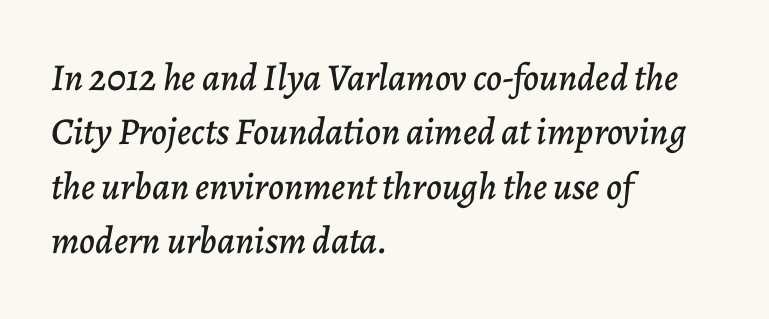
Q: Is the text italic (slanted)? A: Yes, it leans right by about 7 degrees.
Q: Is the text underlined? A: No.
Q: How is the paragraph aligned? A: Left-aligned.
Q: Is the spacing between letters normal or unusually wide? A: Normal.
Q: Is the spacing between lines tight, normal or loose? A: Normal.
Q: Width (condensed, normal, or wide)? A: Normal.
Q: Stroke contrast? A: Low.
Q: x-height? A: Medium.
Q: Monospaced? A: No.
